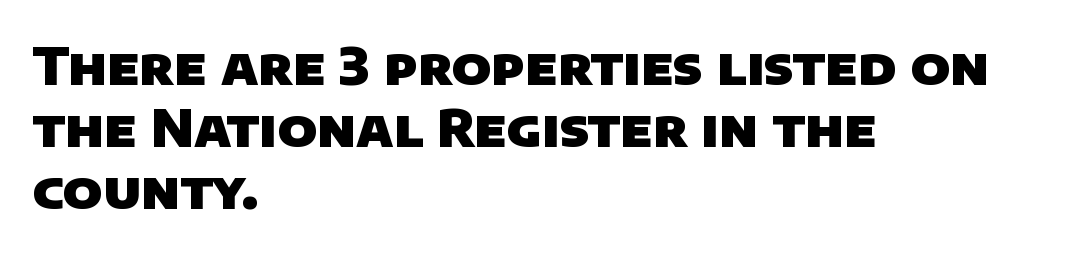
Q: Is the text bold? A: Yes.
Q: Is the typeface a serif or a sans-serif typeface? A: Sans-serif.
Q: Is the text underlined? A: No.
Q: How is the paragraph aligned? A: Left-aligned.
Q: Is the spacing between letters normal or unusually wide? A: Normal.
Q: Width (condensed, normal, or wide)? A: Normal.
Q: Stroke contrast? A: Low.
Q: x-height? A: Large.
Q: Monospaced? A: No.
